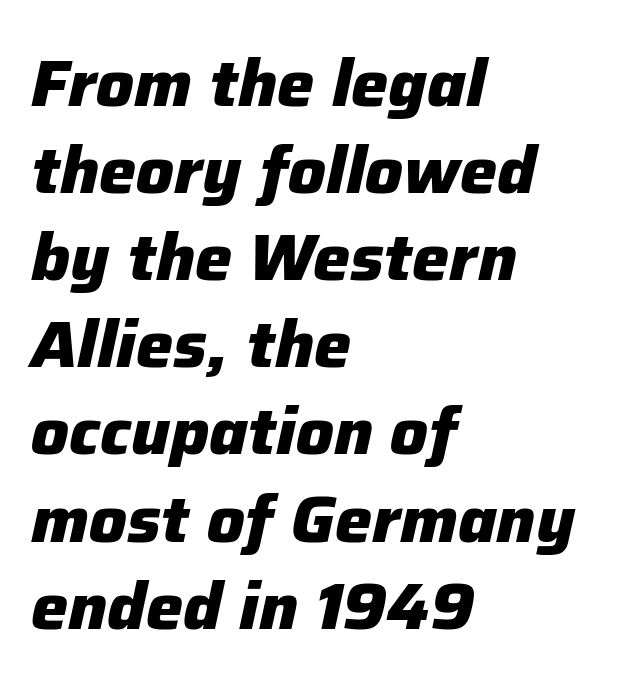
Q: Is the text bold? A: Yes.
Q: Is the text italic (slanted)? A: Yes, it leans right by about 12 degrees.
Q: Is the text underlined? A: No.
Q: How is the paragraph aligned? A: Left-aligned.
Q: Is the spacing between letters normal or unusually wide? A: Normal.
Q: Is the spacing between lines tight, normal or loose? A: Normal.
Q: Width (condensed, normal, or wide)? A: Normal.
Q: Stroke contrast? A: Low.
Q: x-height? A: Medium.
Q: Monospaced? A: No.
